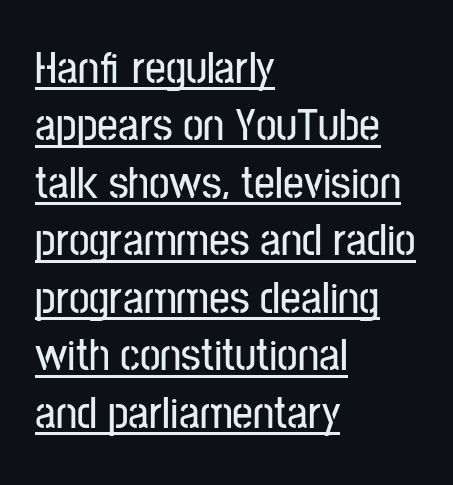
Q: Is the text italic (slanted)? A: No, it is upright.
Q: Is the typeface a serif or a sans-serif typeface? A: Sans-serif.
Q: Is the text underlined? A: Yes.
Q: How is the paragraph aligned? A: Left-aligned.
Q: Is the spacing between letters normal or unusually wide? A: Normal.
Q: Is the spacing between lines tight, normal or loose? A: Normal.
Q: Width (condensed, normal, or wide)? A: Condensed.
Q: Stroke contrast? A: Low.
Q: x-height? A: Medium.
Q: Monospaced? A: No.
